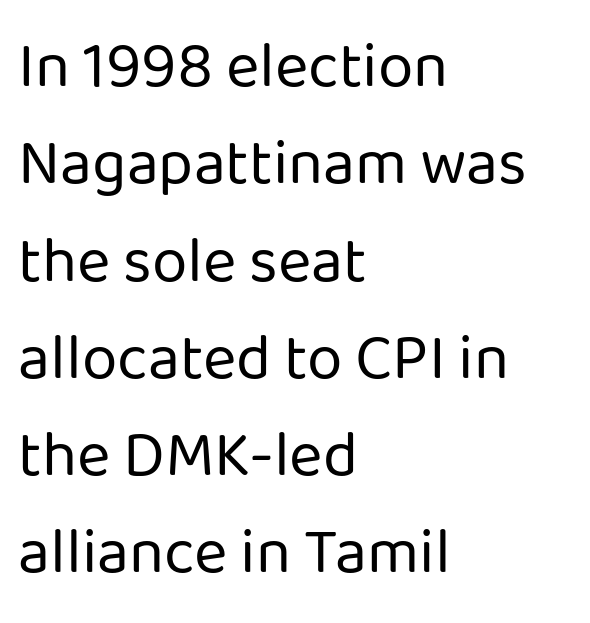
The specimen reads as upright at a glance. Short and long lines alike share a common starting point at left. A typesetter would label this face a sans. Descenders are the only things crossing below the line. Compared with typical body copy, the letter spacing here is the same. Do the characters align in a grid? No, the font is proportional.
